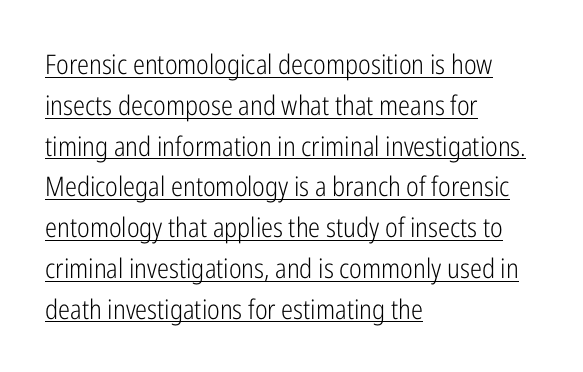
Q: Is the text bold? A: No.
Q: Is the text italic (slanted)? A: No, it is upright.
Q: Is the text underlined? A: Yes.
Q: How is the paragraph aligned? A: Left-aligned.
Q: Is the spacing between letters normal or unusually wide? A: Normal.
Q: Is the spacing between lines tight, normal or loose? A: Normal.
